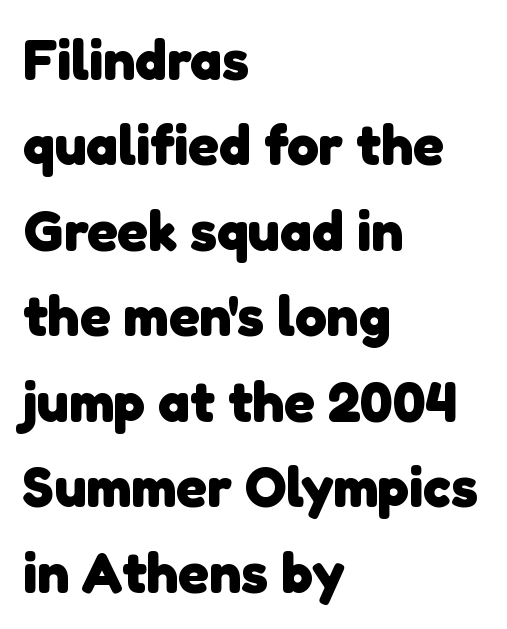
{"serif": "no", "bold": "yes", "weight": "heavy", "width": "normal", "stroke_contrast": "low", "x_height": "medium", "monospaced": "no", "underline": "no", "align": "left", "line_spacing": "normal", "line_spacing_ratio": 1.5, "letter_spacing": "normal", "letter_spacing_em": 0.0, "glyph_px": 57}
